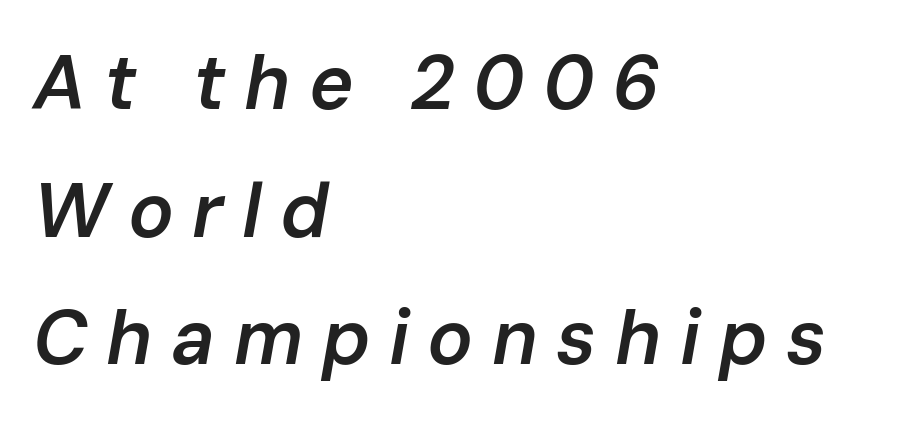
The image shows 76 px semibold type, italic (leaning right); set left-aligned, normal line spacing (1.68x), unusually wide letter spacing (+0.24 em), not underlined; low stroke contrast and a medium x-height.
